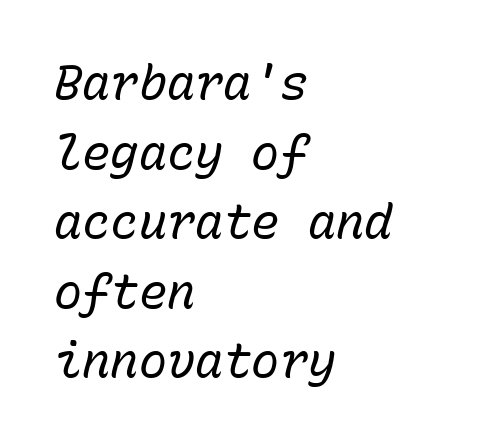
The image shows 47 px regular-weight type, italic (leaning right), monospaced; set left-aligned, normal line spacing (1.48x), normal letter spacing, not underlined; low stroke contrast and a medium x-height.
